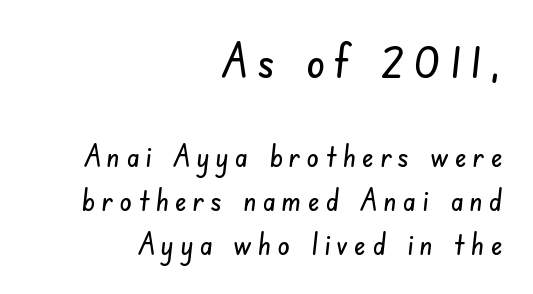
Varying glyph widths throughout — classic text-font behaviour. Look at the glyph heights: the upper group is clearly the bigger setting. Honestly, the row spacing looks completely unremarkable. Every row of glyphs terminates at an identical x-position on the right. Type style note: lacks serifs.
